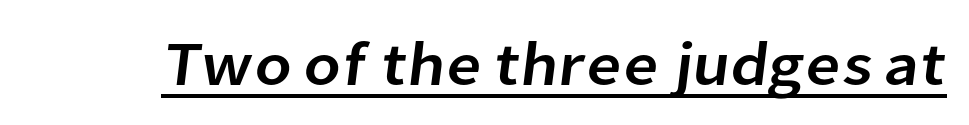
Q: Is the typeface a serif or a sans-serif typeface? A: Sans-serif.
Q: Is the text underlined? A: Yes.
Q: Is the spacing between letters normal or unusually wide? A: Normal.
Q: Width (condensed, normal, or wide)? A: Normal.
Q: Stroke contrast? A: Low.
Q: x-height? A: Medium.
Q: Monospaced? A: No.
